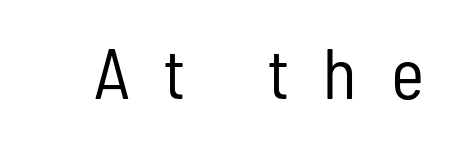
To sum up the face: it is a sans, with no serifs. Descenders hang freely into open space. This sample uses an upright cut, with every glyph sitting square on the baseline. The passage shown is typed in a proportional face where columns would drift. Is the letter spacing exaggerated? Yes — the characters are pushed far apart. A light-to-regular cut is what we see here.
